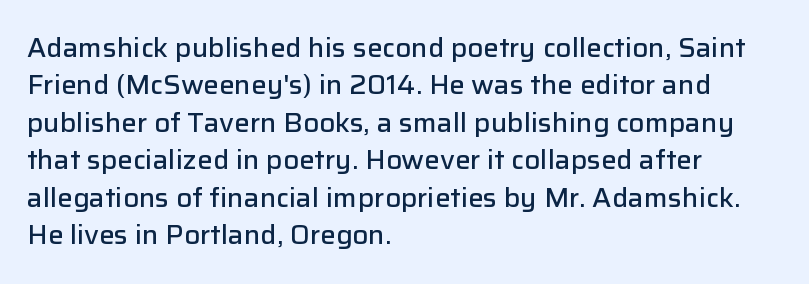
{"italic": "no", "bold": "semi", "underline": "no", "align": "left", "line_spacing": "normal", "line_spacing_ratio": 1.44, "letter_spacing": "normal", "letter_spacing_em": 0.0, "glyph_px": 26}
